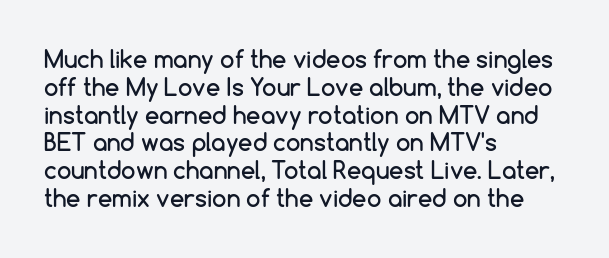
Here the glyphs are tracked normally, forming tight word shapes. The specimen omits any rule beneath the text block's lines. Vertical strokes here are truly vertical. The lines in this sample share a left origin and differ only in where they stop.
